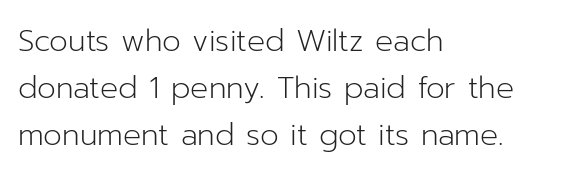
A roman cut, with each character standing at attention. Here the designer chose a conventional face with non-uniform glyph widths. Plain, unruled lines of type. The block of text has a typical density, with ordinary space between rows. The face used here is a sans, in the tradition of grotesques and geometrics. Line starts are locked; line ends wander.
